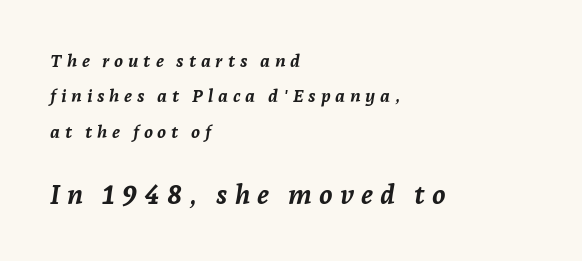
The image shows 27 px bold type, italic (leaning right); set left-aligned, loose line spacing (1.97x), unusually wide letter spacing (+0.26 em), not underlined; the second (bottom) block is 1.5x larger.
